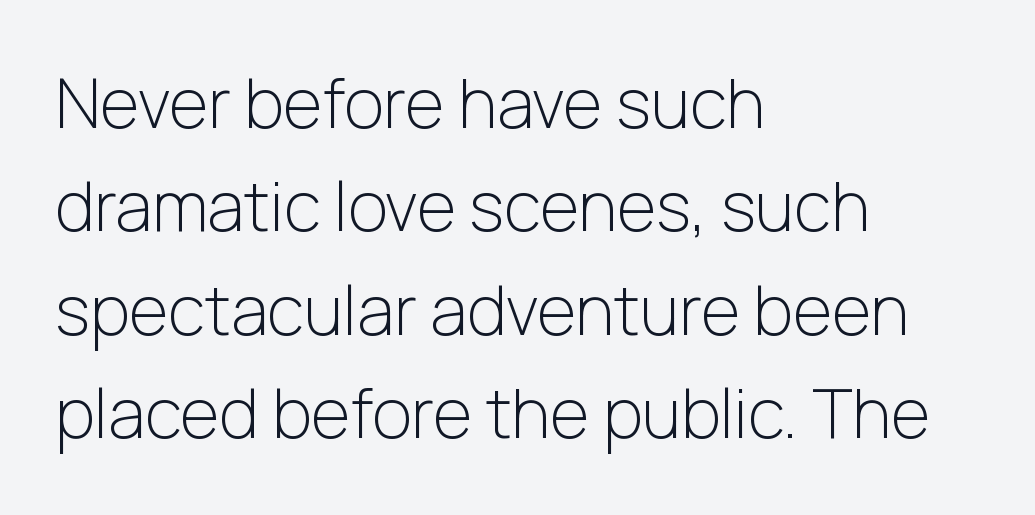
The image shows 68 px light sans-serif type, upright; set left-aligned, normal line spacing (1.52x), normal letter spacing, not underlined; low stroke contrast and a medium x-height.
